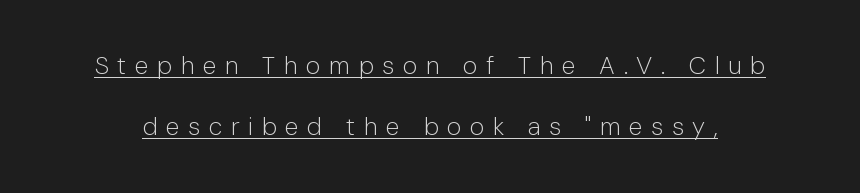
The image shows 25 px text type, upright; set loose line spacing (2.45x), unusually wide letter spacing (+0.34 em), underlined.
